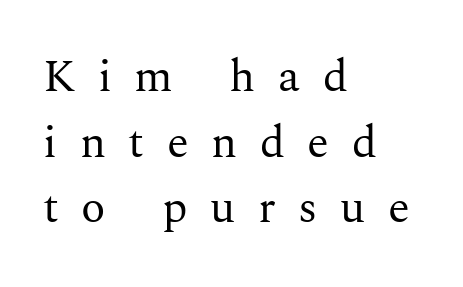
Q: Is the text bold? A: No.
Q: Is the text italic (slanted)? A: No, it is upright.
Q: Is the typeface a serif or a sans-serif typeface? A: Serif.
Q: Is the text underlined? A: No.
Q: How is the paragraph aligned? A: Left-aligned.
Q: Is the spacing between letters normal or unusually wide? A: Unusually wide.
Q: Is the spacing between lines tight, normal or loose? A: Normal.
Q: Width (condensed, normal, or wide)? A: Normal.
Q: Stroke contrast? A: Medium.
Q: x-height? A: Medium.
Q: Monospaced? A: No.
